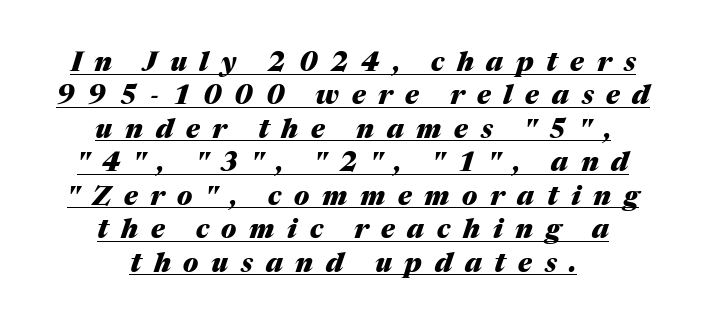
Q: Is the text bold? A: Yes.
Q: Is the text italic (slanted)? A: Yes, it leans right by about 17 degrees.
Q: Is the text underlined? A: Yes.
Q: How is the paragraph aligned? A: Centered.
Q: Is the spacing between letters normal or unusually wide? A: Unusually wide.
